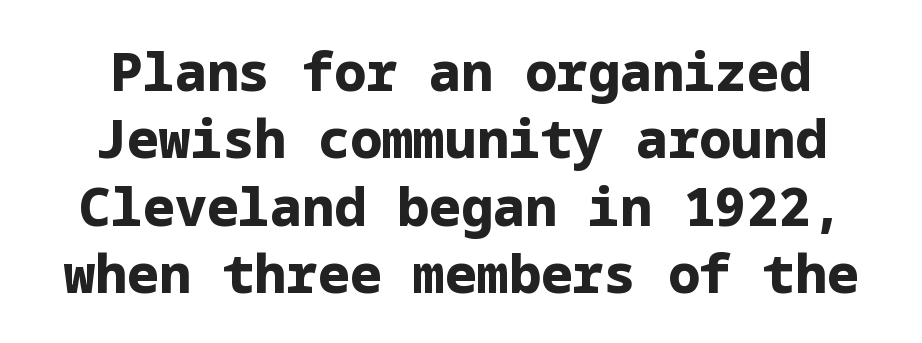
{"serif": "no", "italic": "no", "bold": "yes", "weight": "bold", "width": "normal", "stroke_contrast": "low", "x_height": "medium", "underline": "no", "line_spacing": "normal", "line_spacing_ratio": 1.27, "letter_spacing": "normal", "letter_spacing_em": 0.0, "glyph_px": 53}
